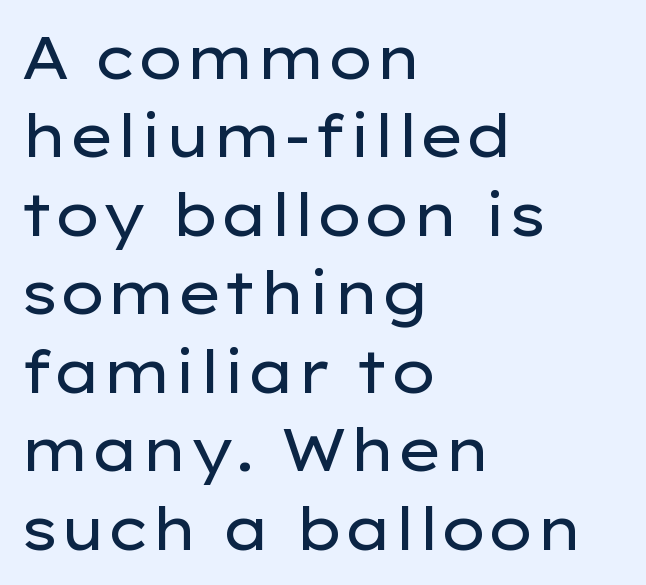
Q: Is the text bold? A: No.
Q: Is the text italic (slanted)? A: No, it is upright.
Q: Is the typeface a serif or a sans-serif typeface? A: Sans-serif.
Q: Is the text underlined? A: No.
Q: How is the paragraph aligned? A: Left-aligned.
Q: Is the spacing between letters normal or unusually wide? A: Normal.
Q: Is the spacing between lines tight, normal or loose? A: Normal.
Q: Width (condensed, normal, or wide)? A: Wide.
Q: Stroke contrast? A: Low.
Q: x-height? A: Medium.
Q: Monospaced? A: No.
